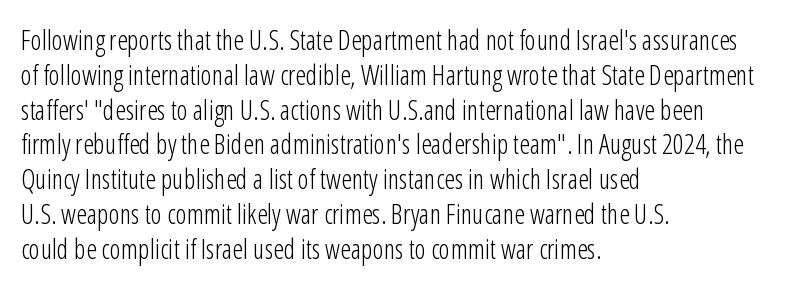
{"italic": "no", "bold": "no", "underline": "no", "align": "left", "line_spacing": "normal", "line_spacing_ratio": 1.29, "letter_spacing": "normal", "letter_spacing_em": 0.0, "glyph_px": 27}
